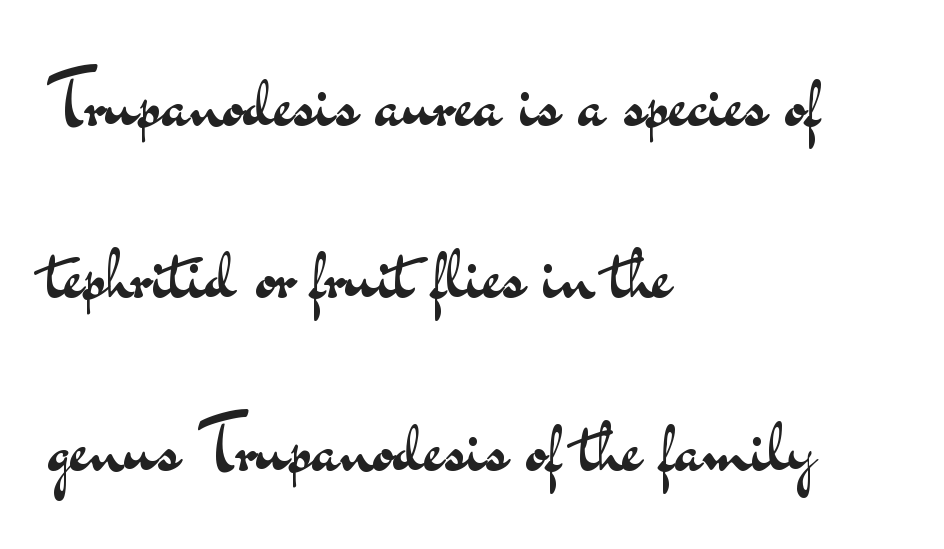
Letters rest on an invisible, unmarked baseline. The passage shown has conventional tracking throughout. Notice the wide empty band between every row — that's loose leading. Counters stay open thanks to moderate or lighter strokes.
